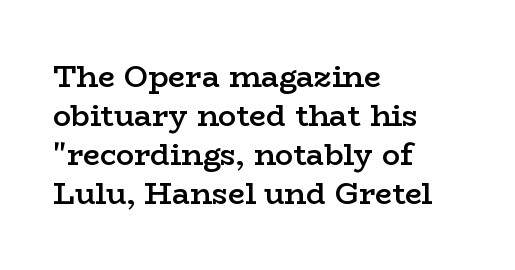
The image shows 30 px semibold, wide serif type, upright; set left-aligned, normal line spacing (1.3x), normal letter spacing, not underlined; low stroke contrast and a medium x-height.
